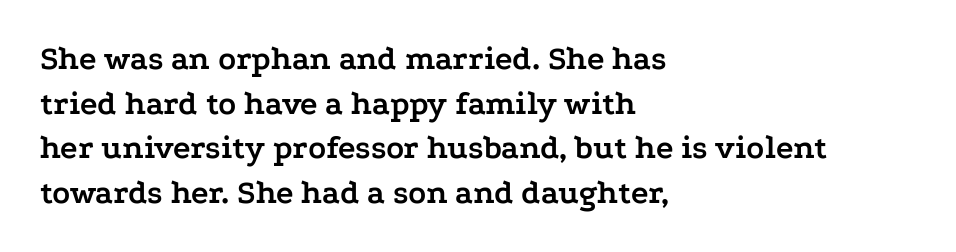
The image shows 33 px semibold, wide serif type, upright; set left-aligned, normal line spacing (1.35x), normal letter spacing, not underlined; low stroke contrast and a medium x-height.
